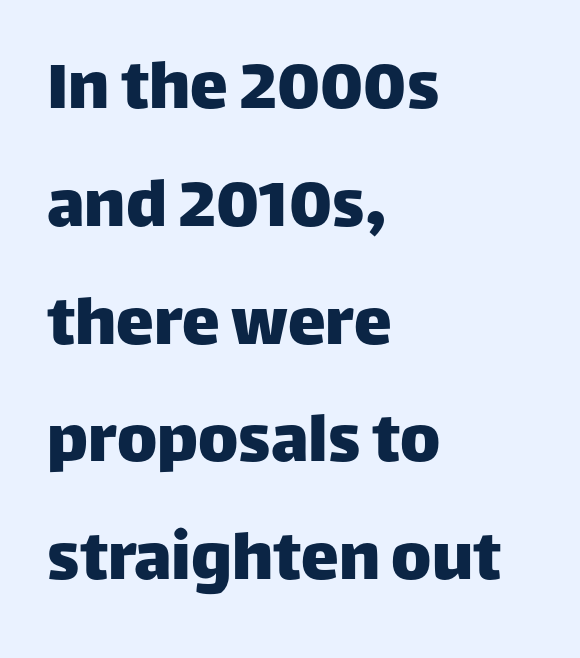
Q: Is the text italic (slanted)? A: No, it is upright.
Q: Is the typeface a serif or a sans-serif typeface? A: Sans-serif.
Q: Is the text underlined? A: No.
Q: How is the paragraph aligned? A: Left-aligned.
Q: Is the spacing between letters normal or unusually wide? A: Normal.
Q: Is the spacing between lines tight, normal or loose? A: Normal.
Q: Width (condensed, normal, or wide)? A: Normal.
Q: Stroke contrast? A: Low.
Q: x-height? A: Large.
Q: Monospaced? A: No.
